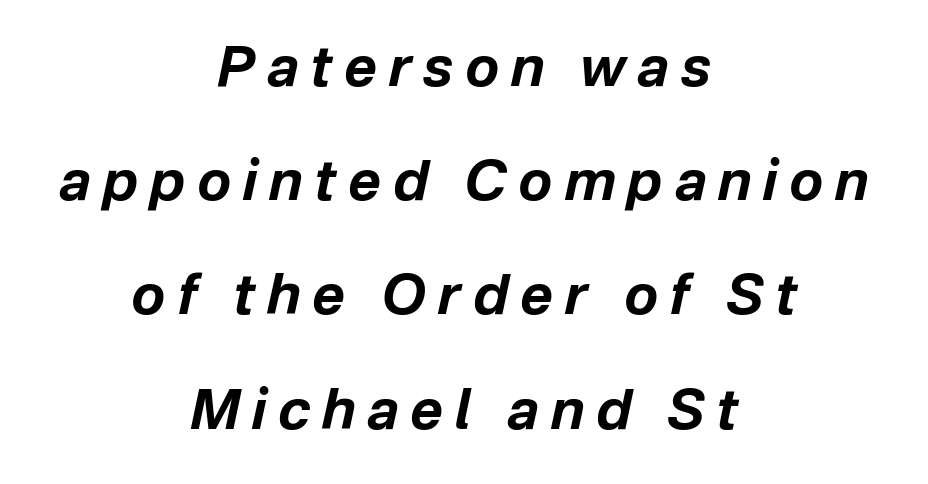
Plenty of ink on the page — the face is bold. Glyph-to-glyph distance is far greater than everyday printed text. In terms of leading, this rendering errs on the spacious side. These lines are rendered in a variable-pitch font. The axis of the letterforms is tilted away from vertical. Underline: absent.
